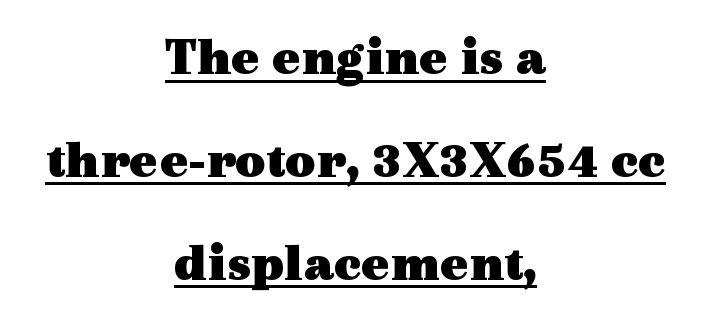
The image shows 53 px heavy, wide serif type, upright; set centered, loose line spacing (1.94x), normal letter spacing, underlined; a medium x-height.
